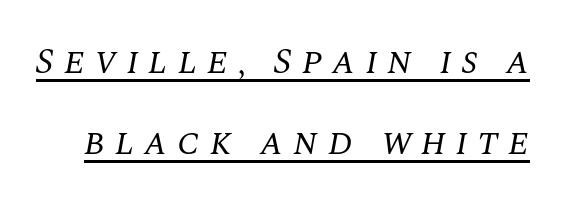
Q: Is the text bold? A: No.
Q: Is the text italic (slanted)? A: Yes, it leans right by about 10 degrees.
Q: Is the typeface a serif or a sans-serif typeface? A: Serif.
Q: Is the text underlined? A: Yes.
Q: Is the spacing between letters normal or unusually wide? A: Unusually wide.
Q: Is the spacing between lines tight, normal or loose? A: Loose.
Q: Width (condensed, normal, or wide)? A: Normal.
Q: Stroke contrast? A: Medium.
Q: x-height? A: Large.
Q: Monospaced? A: No.
